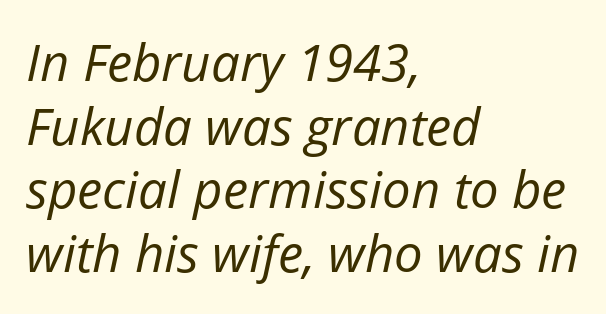
The image shows 51 px regular-weight type, italic (leaning right); set left-aligned, normal line spacing (1.25x), normal letter spacing, not underlined; low stroke contrast and a medium x-height.
